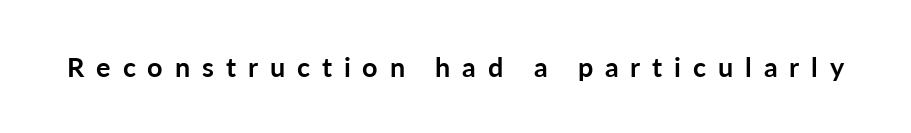
Q: Is the text bold? A: Yes.
Q: Is the text italic (slanted)? A: No, it is upright.
Q: Is the text underlined? A: No.
Q: Is the spacing between letters normal or unusually wide? A: Unusually wide.
